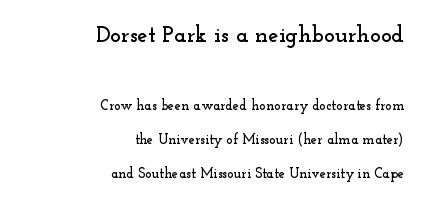
This block would shrink considerably if given ordinary leading; it's expanded now. Does the bottom block carry the larger type? No, the top block does. The letterforms sit shoulder to shoulder at normal distance. The typesetter chose a ragged-left arrangement here.
